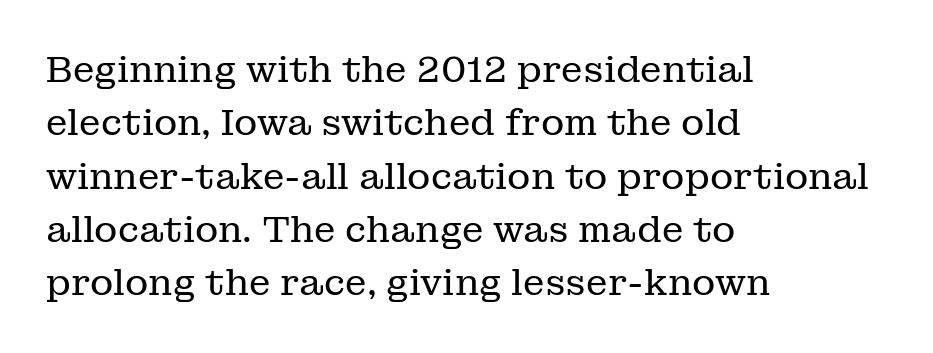
Is this a heavy cut? Hardly; it is regular or lighter. A typesetter would call this leading conventional body-copy spacing. A typesetter would call this zero additional tracking. Font category for this specimen: serif.
